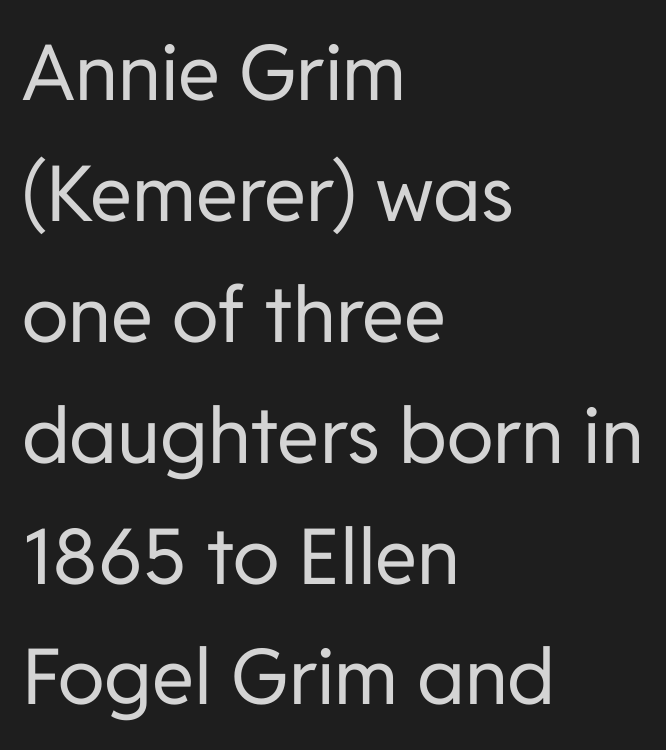
The typeface chosen for these lines omits serifs. Inter-character spacing is left at the font's built-in metrics. Check under the words: just untouched page. The typography opts for an upright posture over an oblique one. The rendering anchors every line to the left-hand side.
